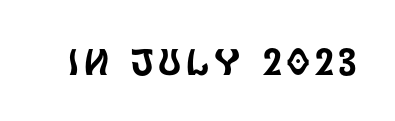
The words here are not underlined. Is there any slant? The stems are plumb. Nope, no serifs anywhere on these letters. Looks like regular typesetting: each glyph gets only the width it needs.
